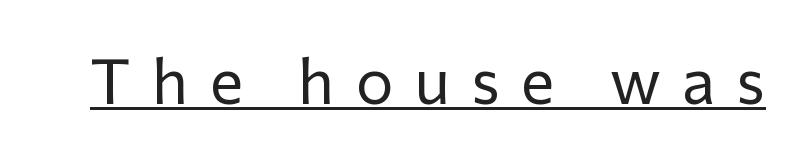
You could only call the tracking loose — the letters float apart. Like a heading marked for emphasis, these lines bear an underscore. A roman cut, with each character standing at attention. Is this a sans? Yes — the strokes have no serifs.
